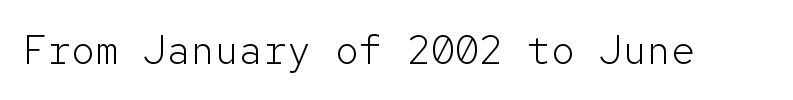
The passage shown is typeset with a sans-serif family. Vertical strokes here are truly vertical. Counters stay open thanks to moderate or lighter strokes. What stands out about the letter spacing? Nothing — it is the standard amount.
